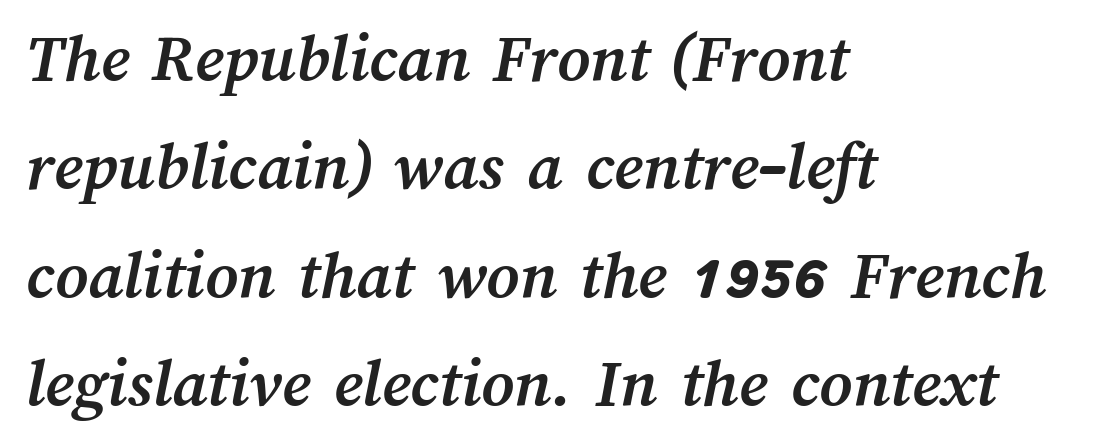
Think of a printed novel: that variable character pitch is what you see here. The passage shown stacks its lines at a standard gap. Check the space under the baseline: it is left empty. Nobody touched the tracking dial on this one. Which margin do the lines hug? The left one — the right edge is uneven. These lines carry a lot of weight — the face is fully bold.
